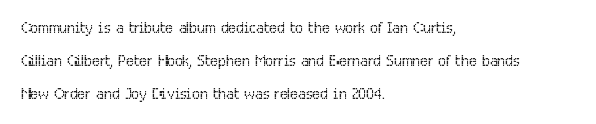
Upright lettering throughout. The rows are spaced the way most documents space them. These lines stack with their left ends in a neat column. The space beneath each line is pristine and unruled. This sample uses plain, unmodified letter spacing. Stem width sits at or under what a default text font uses.
